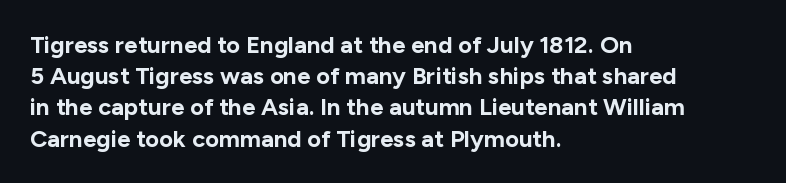
Every letter is thick-stroked: bold, no question. Line starts are locked; line ends wander. What's the leading like? Ordinary, nothing unusual. Glance below the letters and you will spot only blank space.
